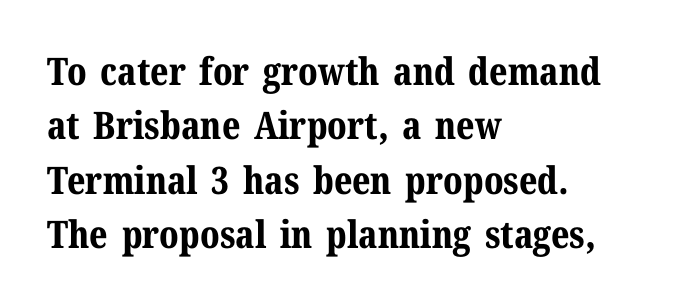
The image shows 38 px bold serif type, upright; set left-aligned, normal line spacing (1.43x), normal letter spacing, not underlined; medium stroke contrast and a medium x-height.
